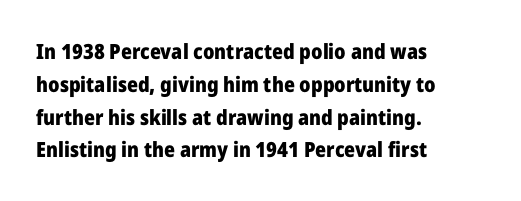
The image shows 21 px bold type, upright; set left-aligned, normal line spacing (1.56x), normal letter spacing, not underlined.
